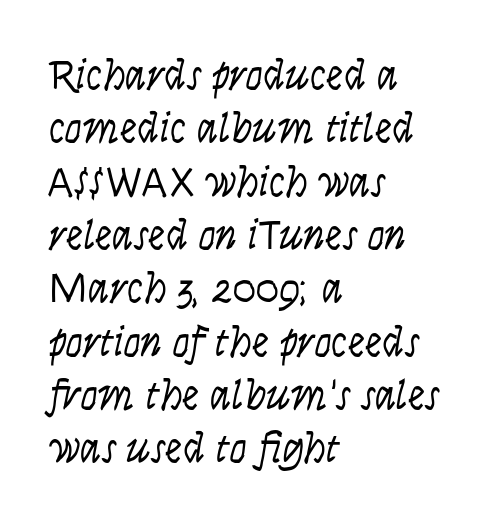
Q: Is the text bold? A: No.
Q: Is the text italic (slanted)? A: Yes.
Q: Is the typeface a serif or a sans-serif typeface? A: Sans-serif.
Q: Is the text underlined? A: No.
Q: How is the paragraph aligned? A: Left-aligned.
Q: Is the spacing between letters normal or unusually wide? A: Normal.
Q: Width (condensed, normal, or wide)? A: Condensed.
Q: Stroke contrast? A: Low.
Q: x-height? A: Large.
Q: Monospaced? A: No.
